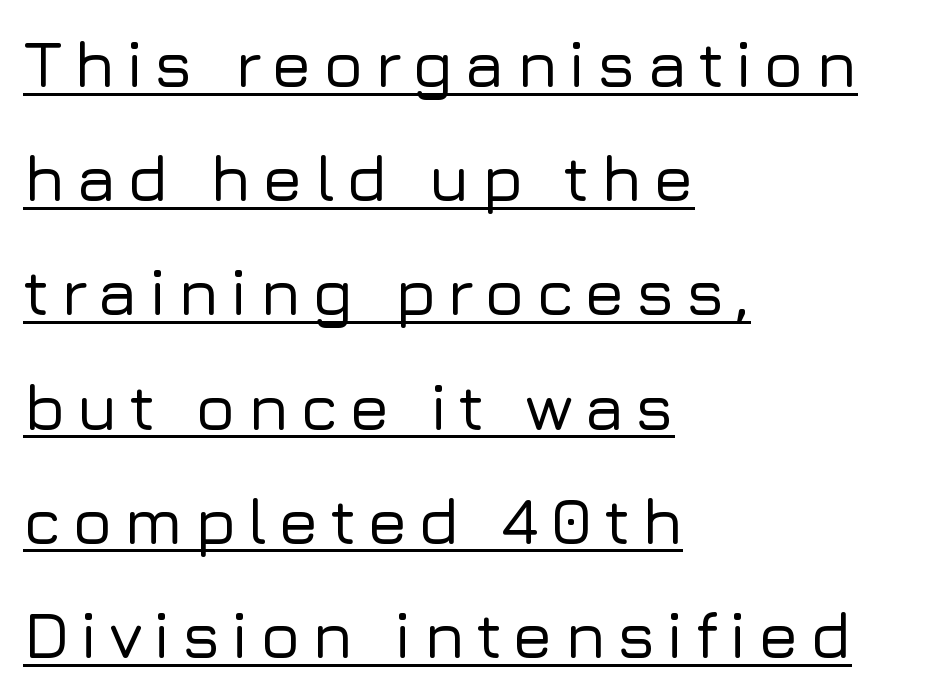
{"serif": "no", "italic": "no", "width": "normal", "stroke_contrast": "low", "x_height": "medium", "monospaced": "no", "underline": "yes", "align": "left", "line_spacing_ratio": 1.73, "glyph_px": 66}
